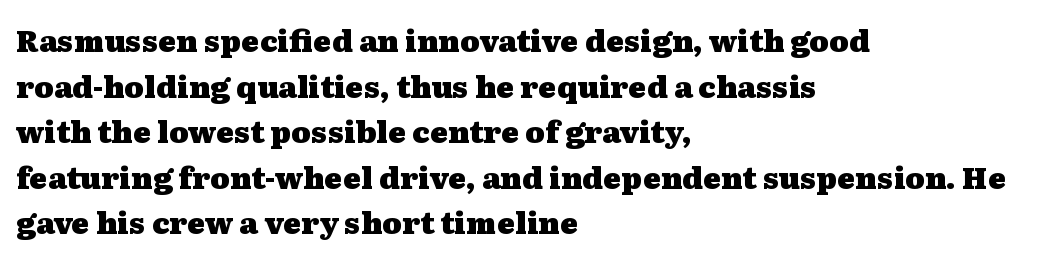
Q: Is the text bold? A: Yes.
Q: Is the text italic (slanted)? A: No, it is upright.
Q: Is the typeface a serif or a sans-serif typeface? A: Serif.
Q: Is the text underlined? A: No.
Q: How is the paragraph aligned? A: Left-aligned.
Q: Is the spacing between letters normal or unusually wide? A: Normal.
Q: Is the spacing between lines tight, normal or loose? A: Normal.
Q: Width (condensed, normal, or wide)? A: Wide.
Q: Stroke contrast? A: Medium.
Q: x-height? A: Medium.
Q: Monospaced? A: No.
